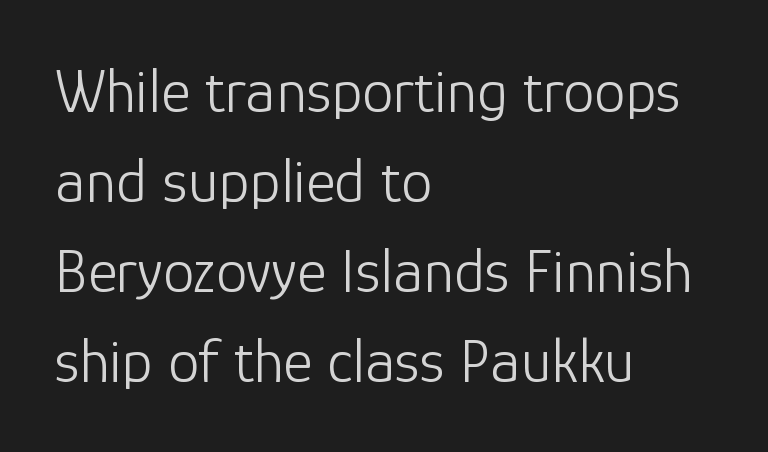
The image shows 63 px light sans-serif type, upright; set left-aligned, normal line spacing (1.43x), normal letter spacing, not underlined; low stroke contrast and a medium x-height.
